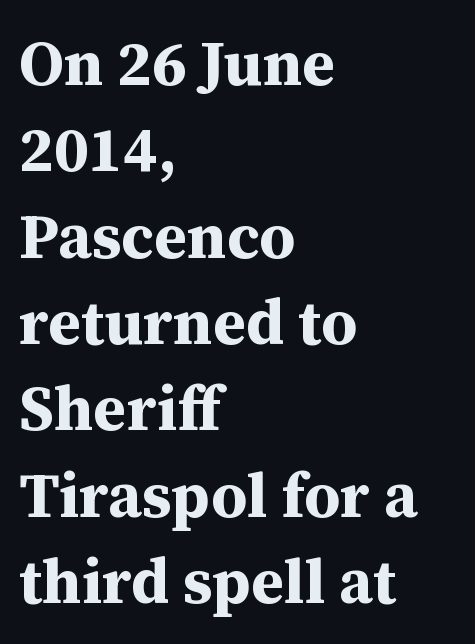
This block has exactly the height ordinary leading produces. Compared with an ordinary text face, these strokes are far heavier — a full bold. Does the lettering tilt? It doesn't — this is upright. The gaps between neighbouring characters are ordinary and unremarkable.
